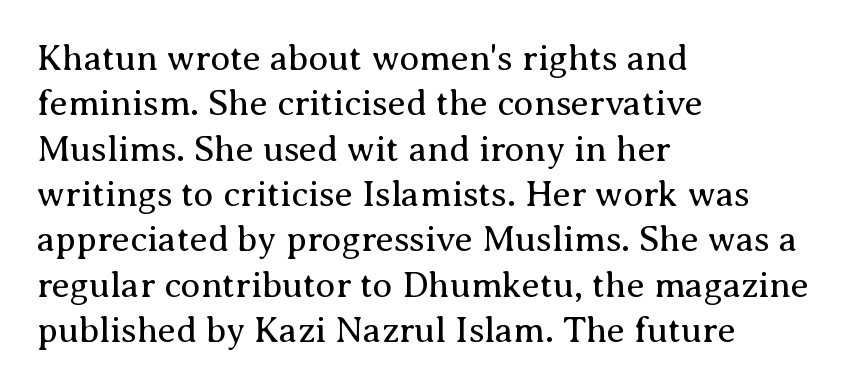
{"serif": "yes", "italic": "no", "bold": "no", "weight": "regular", "width": "normal", "stroke_contrast": "medium", "x_height": "medium", "monospaced": "no", "underline": "no", "align": "left", "line_spacing": "normal", "line_spacing_ratio": 1.26, "letter_spacing": "normal", "letter_spacing_em": 0.0, "glyph_px": 36}
